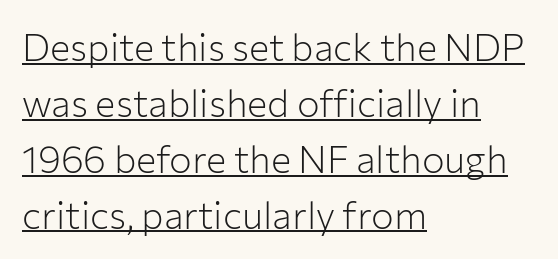
Does extra space separate the letters? No, they use regular spacing. Visually the block forms a straight wall on the left and a jagged coastline on the right. On a weight scale, this lands at 450 or below. Looks like someone drew a line under every word here. Posture: vertical. Do the characters align in a grid? No, the font is proportional.
